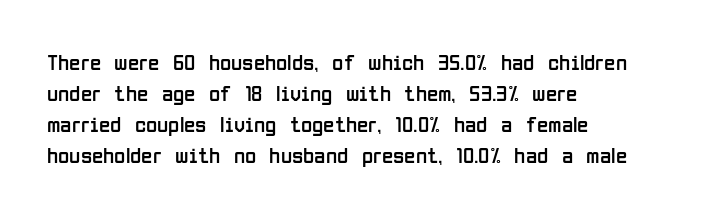
{"italic": "no", "bold": "no", "underline": "no", "align": "left", "line_spacing": "normal", "line_spacing_ratio": 1.35, "letter_spacing": "normal", "letter_spacing_em": 0.0, "glyph_px": 23}
